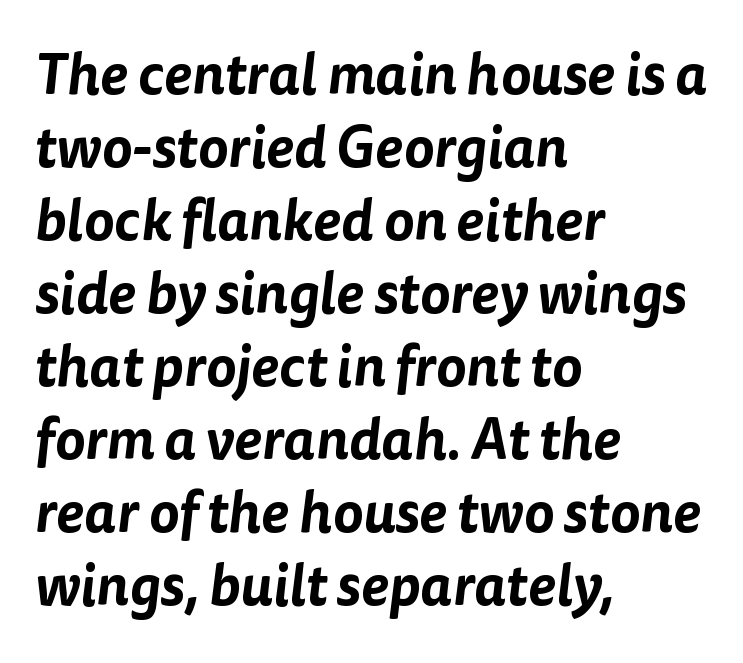
{"serif": "no", "width": "normal", "stroke_contrast": "low", "x_height": "medium", "monospaced": "no", "underline": "no", "align": "left", "line_spacing": "normal", "line_spacing_ratio": 1.28, "letter_spacing": "normal", "letter_spacing_em": 0.0, "glyph_px": 57}
